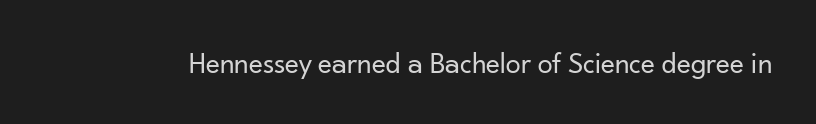
The image shows 30 px regular-weight sans-serif type, upright; set normal letter spacing, not underlined; low stroke contrast and a small x-height.
